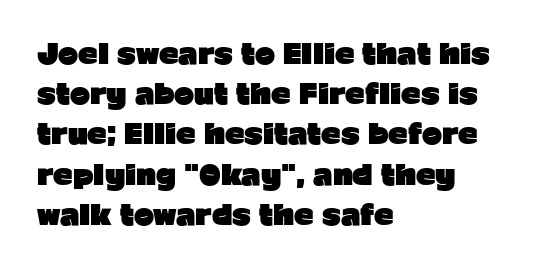
The image shows 27 px bold type, upright; set left-aligned, normal line spacing (1.49x), normal letter spacing, not underlined.
